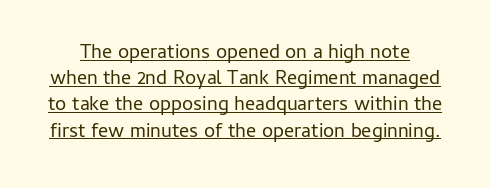
The image shows 20 px text type, upright; set normal line spacing (1.31x), normal letter spacing, underlined.
